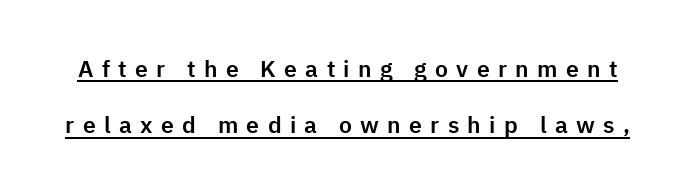
Q: Is the text italic (slanted)? A: No, it is upright.
Q: Is the text underlined? A: Yes.
Q: Is the spacing between letters normal or unusually wide? A: Unusually wide.
Q: Is the spacing between lines tight, normal or loose? A: Loose.
